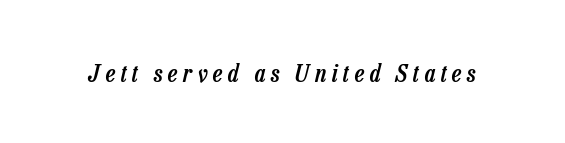
Q: Is the text bold? A: Semi-bold.
Q: Is the text italic (slanted)? A: Yes, it leans right by about 13 degrees.
Q: Is the text underlined? A: No.
Q: Is the spacing between letters normal or unusually wide? A: Unusually wide.
